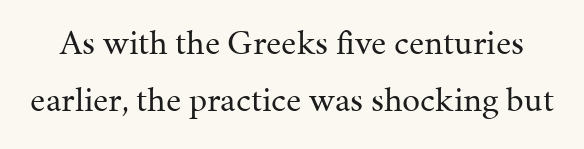
{"serif": "yes", "italic": "no", "bold": "no", "weight": "regular", "width": "normal", "stroke_contrast": "medium", "x_height": "medium", "monospaced": "no", "underline": "no", "line_spacing": "normal", "line_spacing_ratio": 1.59, "letter_spacing": "normal", "letter_spacing_em": 0.0, "glyph_px": 36}
